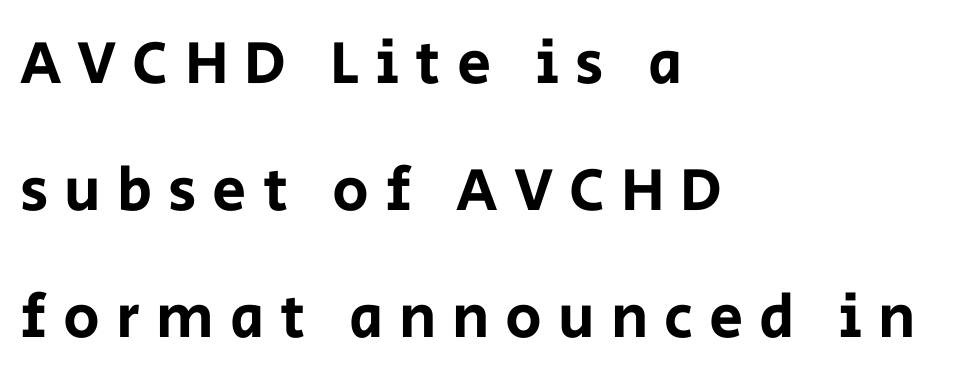
Q: Is the text italic (slanted)? A: No, it is upright.
Q: Is the typeface a serif or a sans-serif typeface? A: Sans-serif.
Q: Is the text underlined? A: No.
Q: How is the paragraph aligned? A: Left-aligned.
Q: Is the spacing between letters normal or unusually wide? A: Unusually wide.
Q: Is the spacing between lines tight, normal or loose? A: Loose.
Q: Width (condensed, normal, or wide)? A: Normal.
Q: Stroke contrast? A: Low.
Q: x-height? A: Large.
Q: Monospaced? A: No.
